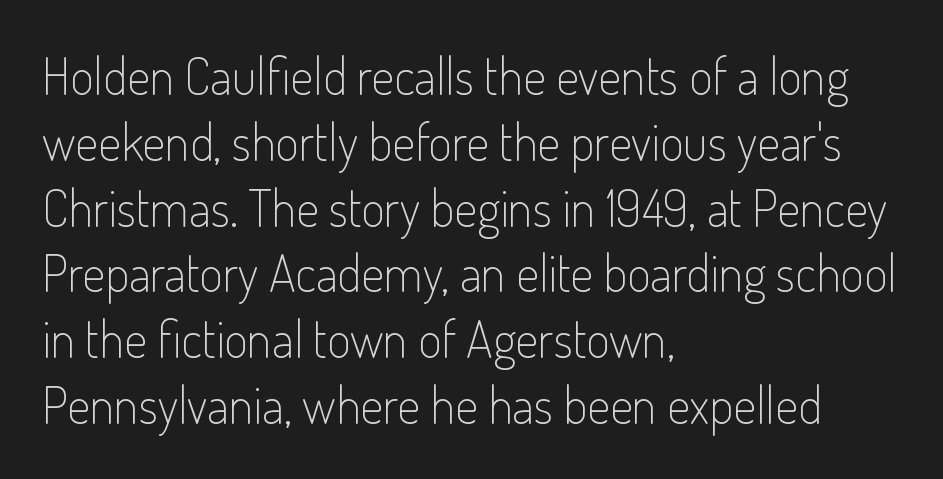
Q: Is the text bold? A: No.
Q: Is the text italic (slanted)? A: No, it is upright.
Q: Is the typeface a serif or a sans-serif typeface? A: Sans-serif.
Q: Is the text underlined? A: No.
Q: How is the paragraph aligned? A: Left-aligned.
Q: Is the spacing between letters normal or unusually wide? A: Normal.
Q: Is the spacing between lines tight, normal or loose? A: Normal.
Q: Width (condensed, normal, or wide)? A: Condensed.
Q: Stroke contrast? A: Low.
Q: x-height? A: Small.
Q: Monospaced? A: No.
